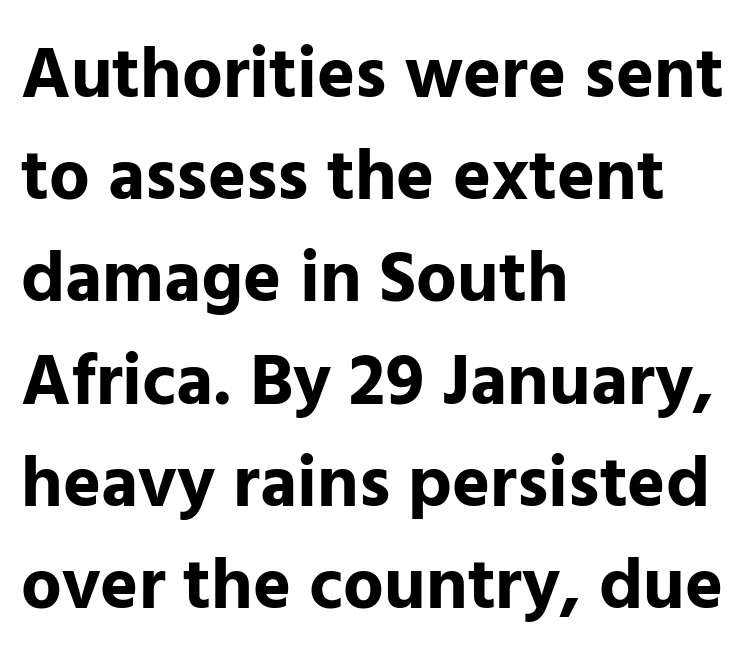
Q: Is the text bold? A: Yes.
Q: Is the text italic (slanted)? A: No, it is upright.
Q: Is the typeface a serif or a sans-serif typeface? A: Sans-serif.
Q: Is the text underlined? A: No.
Q: How is the paragraph aligned? A: Left-aligned.
Q: Is the spacing between letters normal or unusually wide? A: Normal.
Q: Is the spacing between lines tight, normal or loose? A: Normal.
Q: Width (condensed, normal, or wide)? A: Normal.
Q: Stroke contrast? A: Low.
Q: x-height? A: Medium.
Q: Monospaced? A: No.
